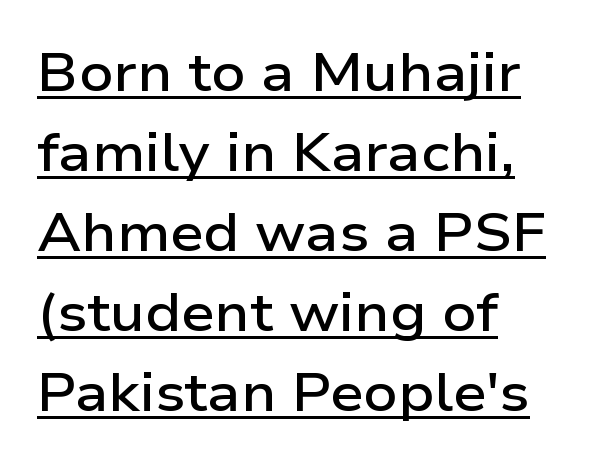
{"serif": "no", "italic": "no", "bold": "semi", "weight": "semibold", "width": "wide", "stroke_contrast": "low", "x_height": "medium", "monospaced": "no", "underline": "yes", "align": "left", "line_spacing": "normal", "line_spacing_ratio": 1.51, "letter_spacing": "normal", "letter_spacing_em": 0.0, "glyph_px": 53}
